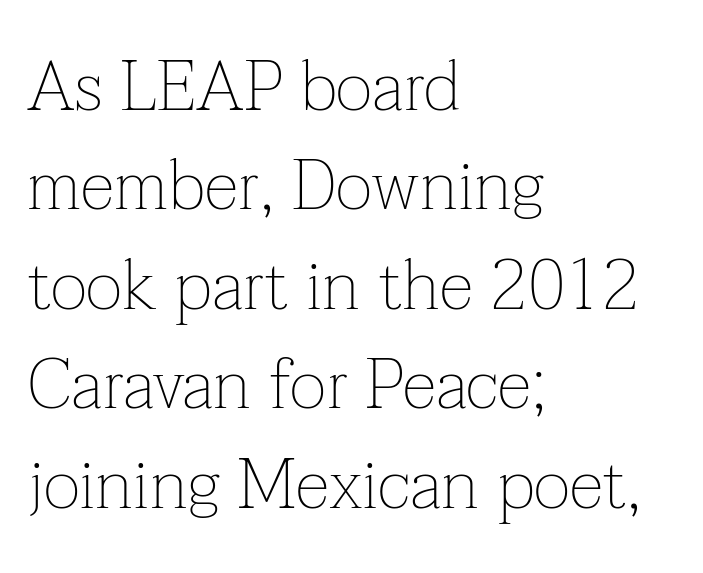
Line beginnings align vertically; line endings do not. No extra tracking has been applied to these lines. A typesetter would call this leading conventional body-copy spacing. Yep, those are serifs on the letters. Weight: regular or lighter. This rendering features lettering with no underline.
